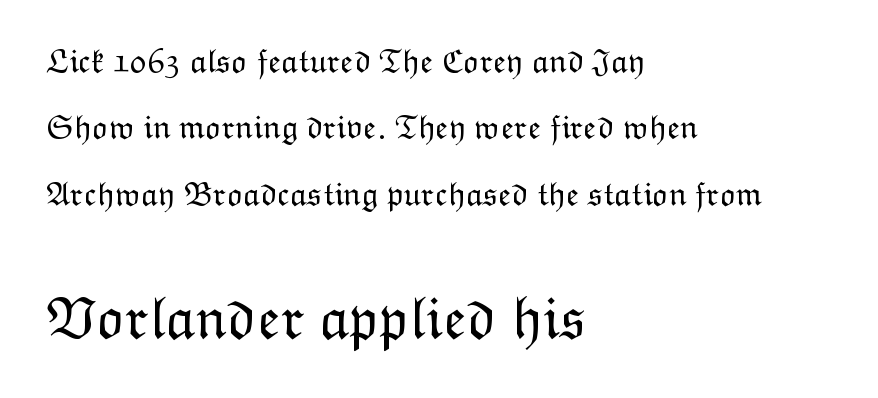
Q: Is the text bold? A: No.
Q: Is the text italic (slanted)? A: No, it is upright.
Q: Is the text underlined? A: No.
Q: How is the paragraph aligned? A: Left-aligned.
Q: Is the spacing between letters normal or unusually wide? A: Normal.
Q: Is the spacing between lines tight, normal or loose? A: Loose.
Q: Which block of text is set in a larger size, the first (top) or the second (bottom)? A: The second (bottom) one.
Q: Width (condensed, normal, or wide)? A: Normal.
Q: Stroke contrast? A: Low.
Q: x-height? A: Medium.
Q: Monospaced? A: No.
